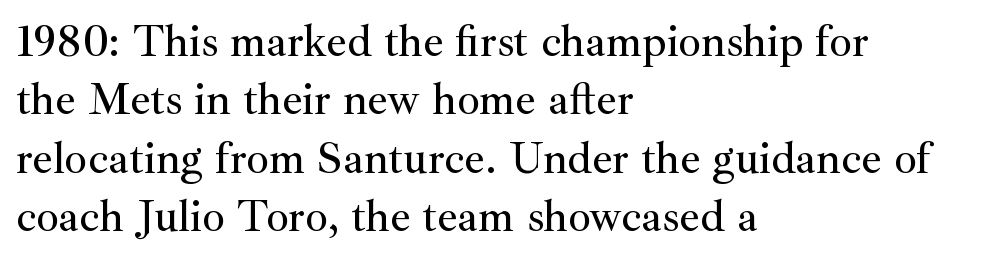
The image shows 45 px serif type, upright; set left-aligned, normal line spacing (1.3x), normal letter spacing, not underlined; medium stroke contrast and a small x-height.
